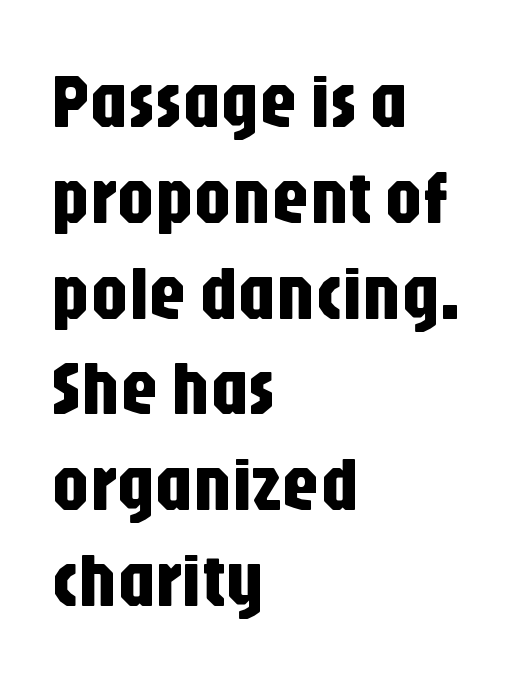
The image shows 76 px condensed sans-serif type, upright; set left-aligned, normal line spacing (1.26x), normal letter spacing, not underlined; low stroke contrast and a large x-height.
